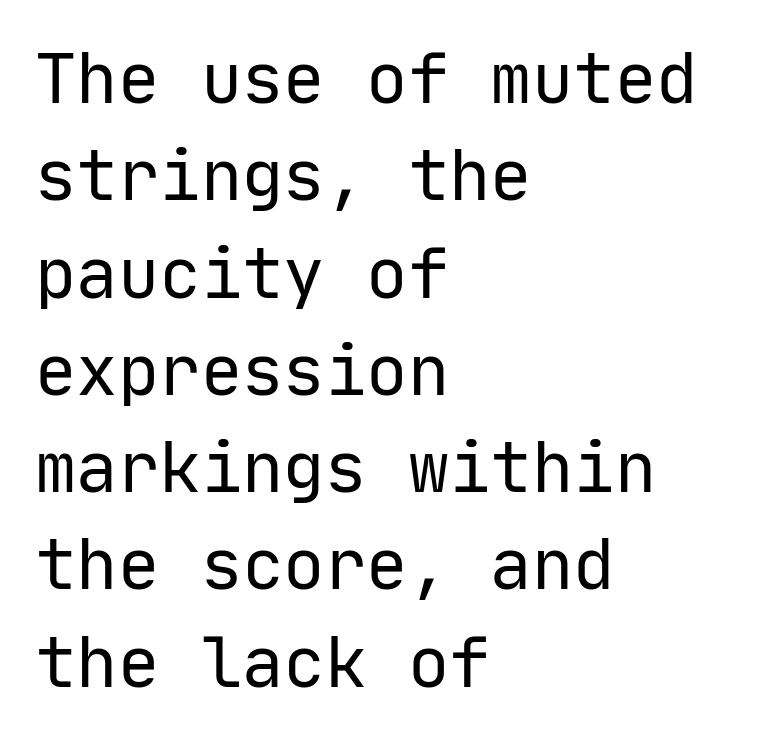
The image shows 69 px regular-weight sans-serif type, upright, monospaced; set left-aligned, normal line spacing (1.41x), normal letter spacing, not underlined; low stroke contrast and a medium x-height.
